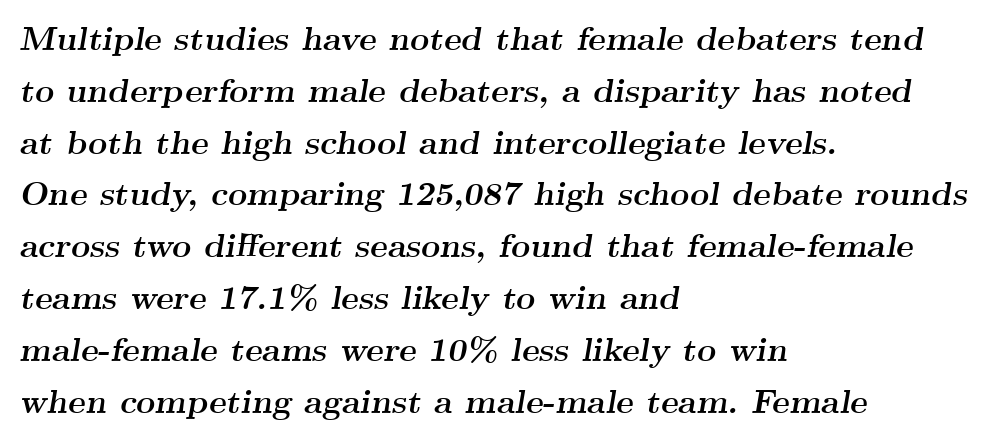
Q: Is the text bold? A: Yes.
Q: Is the text italic (slanted)? A: Yes, it leans right by about 9 degrees.
Q: Is the typeface a serif or a sans-serif typeface? A: Serif.
Q: Is the text underlined? A: No.
Q: How is the paragraph aligned? A: Left-aligned.
Q: Is the spacing between letters normal or unusually wide? A: Normal.
Q: Is the spacing between lines tight, normal or loose? A: Normal.
Q: Width (condensed, normal, or wide)? A: Wide.
Q: Stroke contrast? A: Medium.
Q: x-height? A: Small.
Q: Monospaced? A: No.
